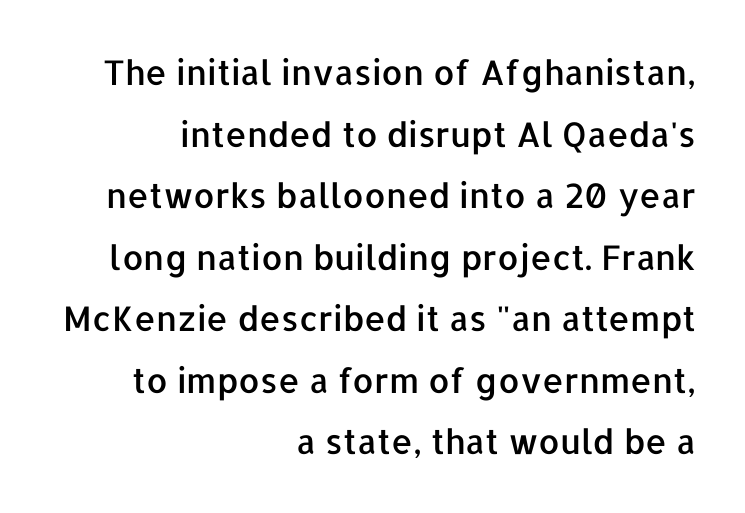
The image shows 34 px sans-serif type, upright; set right-aligned, line spacing 1.81x, normal letter spacing, not underlined; low stroke contrast and a medium x-height.
